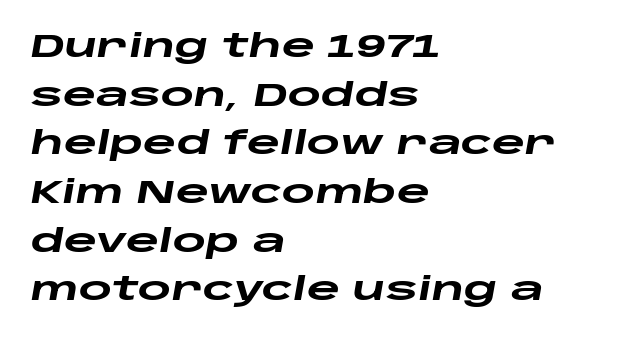
{"italic": "yes", "lean": "right", "slant_degrees": 10, "bold": "yes", "weight": "heavy", "width": "wide", "stroke_contrast": "low", "x_height": "large", "monospaced": "no", "underline": "no", "align": "left", "line_spacing": "normal", "line_spacing_ratio": 1.52, "letter_spacing": "normal", "letter_spacing_em": 0.0, "glyph_px": 32}
